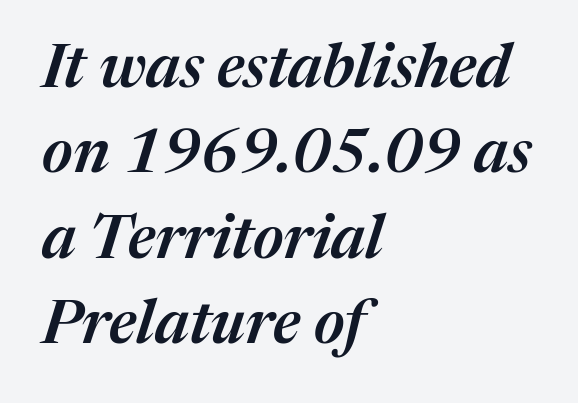
The image shows 61 px semibold type, italic (leaning right); set left-aligned, normal line spacing (1.4x), normal letter spacing, not underlined; medium stroke contrast and a medium x-height.
